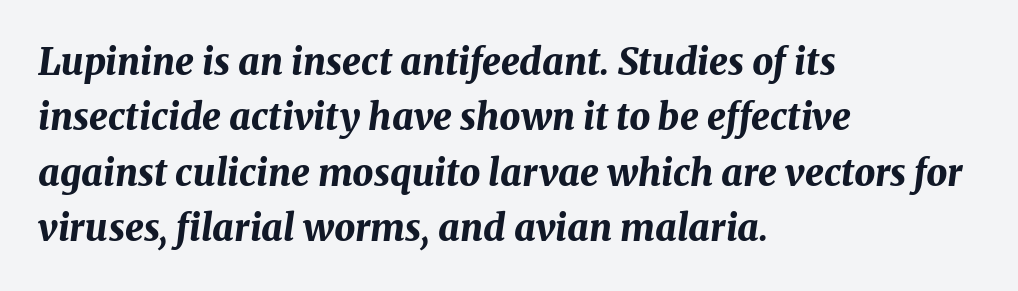
The image shows 37 px bold type, italic (leaning right); set left-aligned, normal line spacing (1.5x), normal letter spacing, not underlined; medium stroke contrast and a medium x-height.
